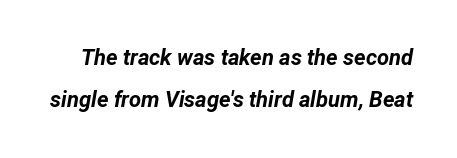
Q: Is the text bold? A: Yes.
Q: Is the text italic (slanted)? A: Yes, it leans right by about 12 degrees.
Q: Is the text underlined? A: No.
Q: Is the spacing between letters normal or unusually wide? A: Normal.
Q: Is the spacing between lines tight, normal or loose? A: Loose.
